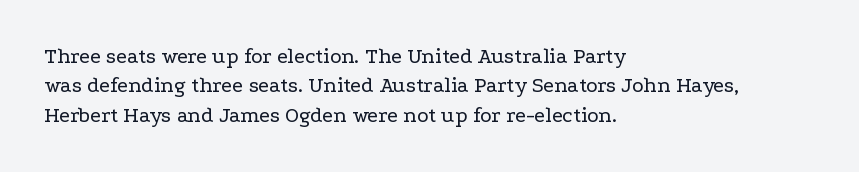
Q: Is the text bold? A: No.
Q: Is the text italic (slanted)? A: No, it is upright.
Q: Is the text underlined? A: No.
Q: How is the paragraph aligned? A: Left-aligned.
Q: Is the spacing between letters normal or unusually wide? A: Normal.
Q: Is the spacing between lines tight, normal or loose? A: Normal.
